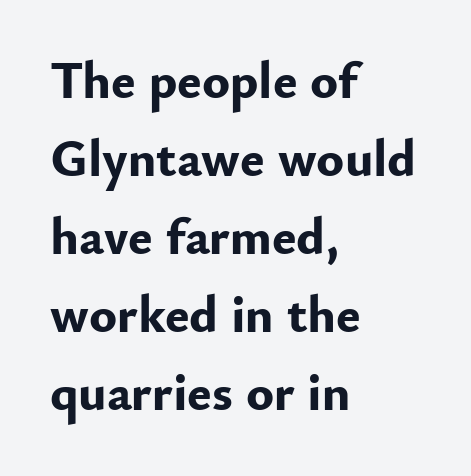
Q: Is the text bold? A: Yes.
Q: Is the text italic (slanted)? A: No, it is upright.
Q: Is the typeface a serif or a sans-serif typeface? A: Sans-serif.
Q: Is the text underlined? A: No.
Q: How is the paragraph aligned? A: Left-aligned.
Q: Is the spacing between letters normal or unusually wide? A: Normal.
Q: Is the spacing between lines tight, normal or loose? A: Normal.
Q: Width (condensed, normal, or wide)? A: Normal.
Q: Stroke contrast? A: Low.
Q: x-height? A: Small.
Q: Monospaced? A: No.
